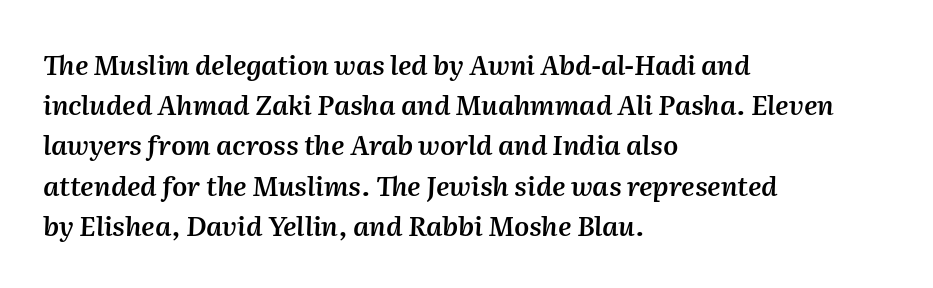
Tall strokes in this sample are angled rather than plumb. Which margin do the lines hug? The left one — the right edge is uneven. What stands out about the letter spacing? Nothing — it is the standard amount. Slightly chunky letters — semibold, I'd say, not full bold. The words here are not underlined.
